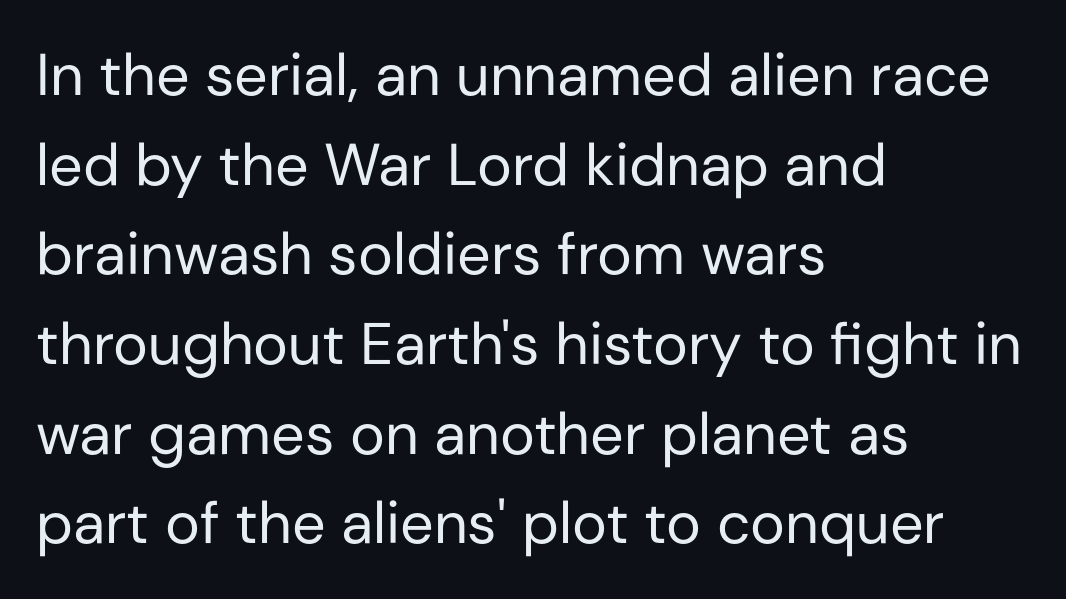
The image shows 59 px regular-weight sans-serif type, upright; set left-aligned, normal line spacing (1.52x), normal letter spacing, not underlined; low stroke contrast and a medium x-height.
